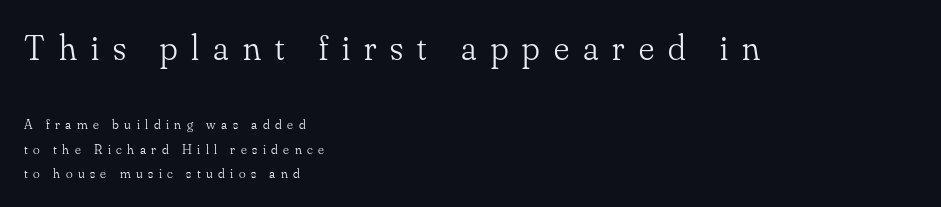
Each stroke keeps to a modest, everyday thickness or less. The horizontal fit of the characters is loose and conspicuously gappy. Lines of text with bare space underneath. Rendered with straight, roman letterforms. Typesetter's note — upper block bumped up in size, lower block left smaller.
